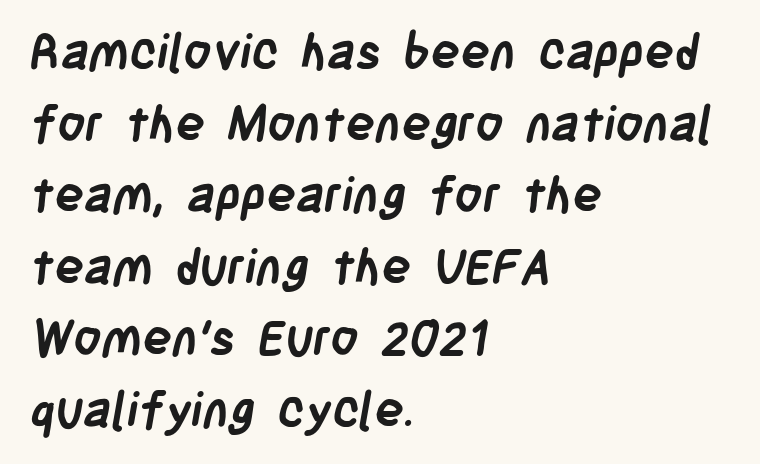
{"serif": "no", "bold": "yes", "weight": "semibold", "width": "condensed", "stroke_contrast": "low", "x_height": "large", "monospaced": "no", "underline": "no", "align": "left", "line_spacing": "normal", "line_spacing_ratio": 1.46, "letter_spacing": "normal", "letter_spacing_em": 0.0, "glyph_px": 49}
